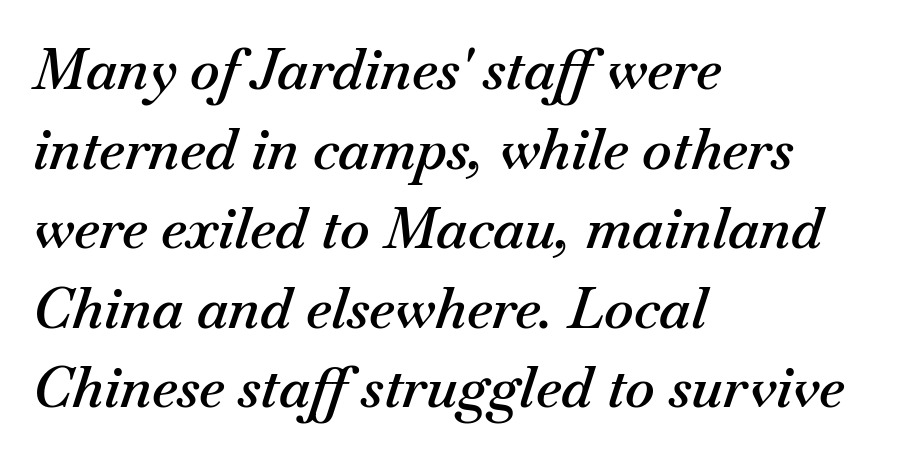
Anything drawn beneath the words? Only blank space. Caption: standard tracking, unaltered. The lines are quadded left. Quick note: interline space is typical.
